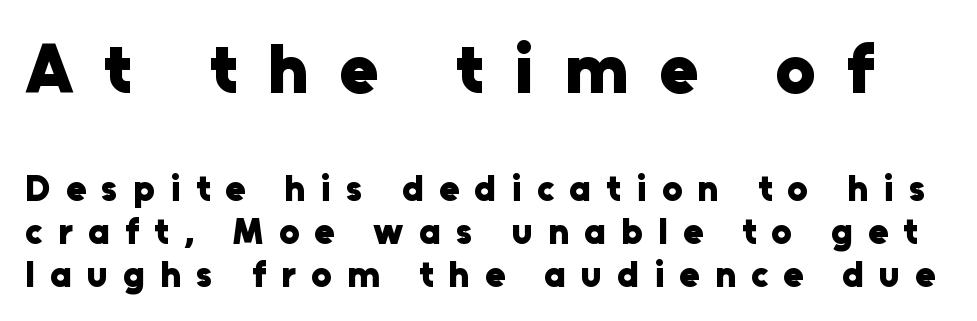
{"serif": "no", "italic": "no", "bold": "yes", "weight": "heavy", "width": "normal", "stroke_contrast": "low", "x_height": "medium", "monospaced": "no", "underline": "no", "line_spacing_ratio": 1.19, "letter_spacing": "wide", "letter_spacing_em": 0.43, "larger_block": "first", "size_ratio": 1.97, "glyph_px": 71}
